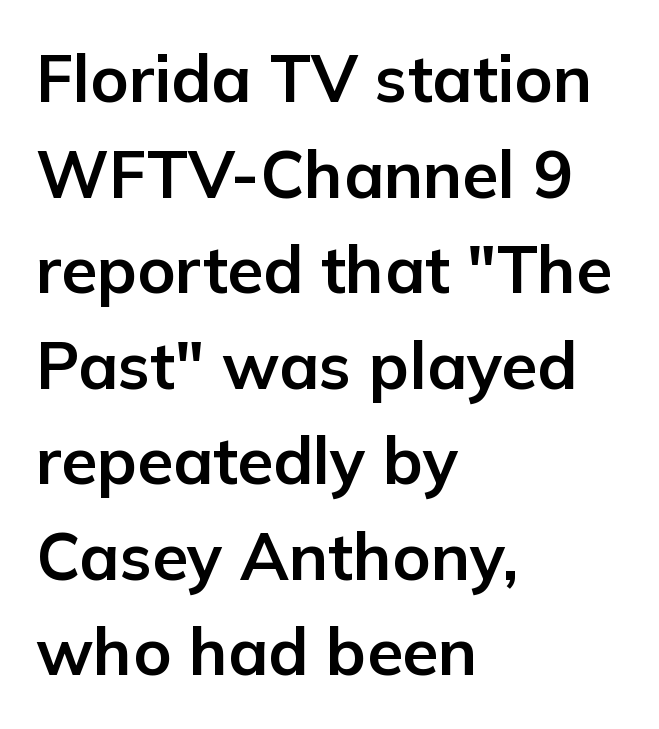
Q: Is the text bold? A: Yes.
Q: Is the text italic (slanted)? A: No, it is upright.
Q: Is the typeface a serif or a sans-serif typeface? A: Sans-serif.
Q: Is the text underlined? A: No.
Q: How is the paragraph aligned? A: Left-aligned.
Q: Is the spacing between letters normal or unusually wide? A: Normal.
Q: Is the spacing between lines tight, normal or loose? A: Normal.
Q: Width (condensed, normal, or wide)? A: Normal.
Q: Stroke contrast? A: Low.
Q: x-height? A: Medium.
Q: Monospaced? A: No.
